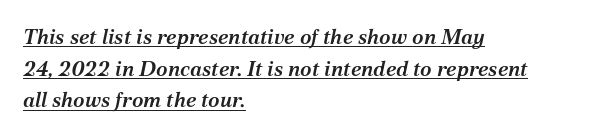
The lines in this sample share a left origin and differ only in where they stop. Nobody touched the tracking dial on this one. If you drew a line through each stem, it would be angled. The line-height multiplier appears to be the usual default. Notice how a bar underscores the lettering throughout. Stems and bowls a touch heavier than normal — semibold.
